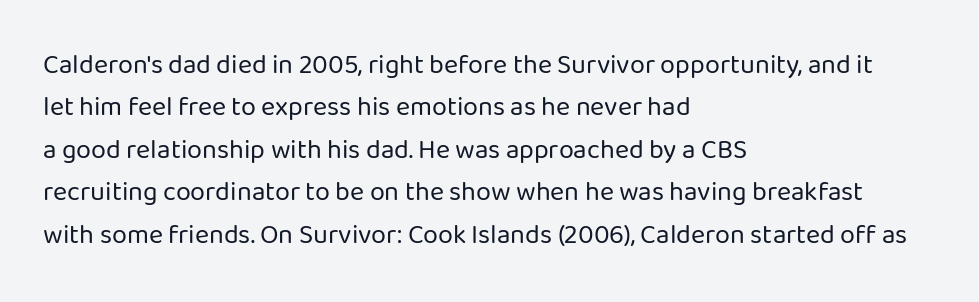
Q: Is the text bold? A: No.
Q: Is the text italic (slanted)? A: No, it is upright.
Q: Is the text underlined? A: No.
Q: How is the paragraph aligned? A: Left-aligned.
Q: Is the spacing between letters normal or unusually wide? A: Normal.
Q: Is the spacing between lines tight, normal or loose? A: Normal.
